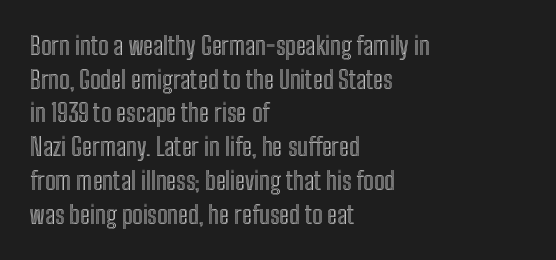
Q: Is the text italic (slanted)? A: No, it is upright.
Q: Is the text underlined? A: No.
Q: How is the paragraph aligned? A: Left-aligned.
Q: Is the spacing between letters normal or unusually wide? A: Normal.
Q: Is the spacing between lines tight, normal or loose? A: Normal.
